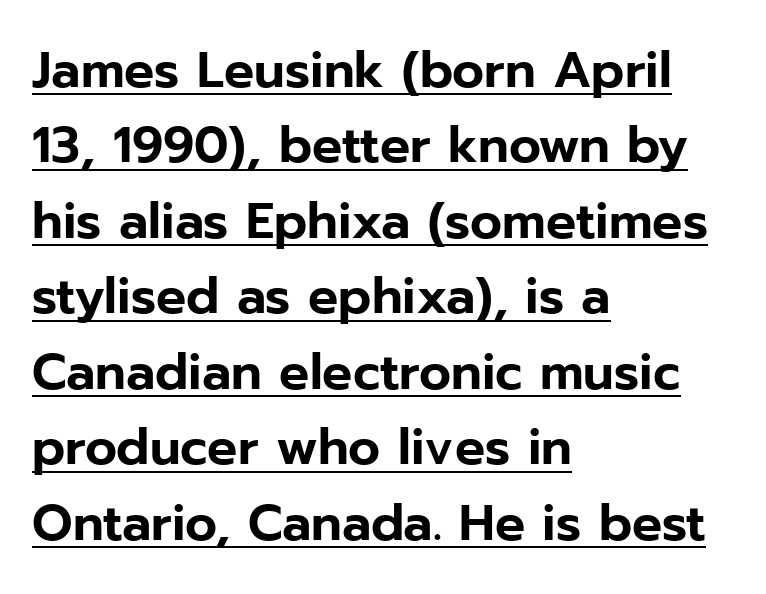
The image shows 50 px sans-serif type, upright; set left-aligned, normal line spacing (1.51x), normal letter spacing, underlined; low stroke contrast and a medium x-height.
